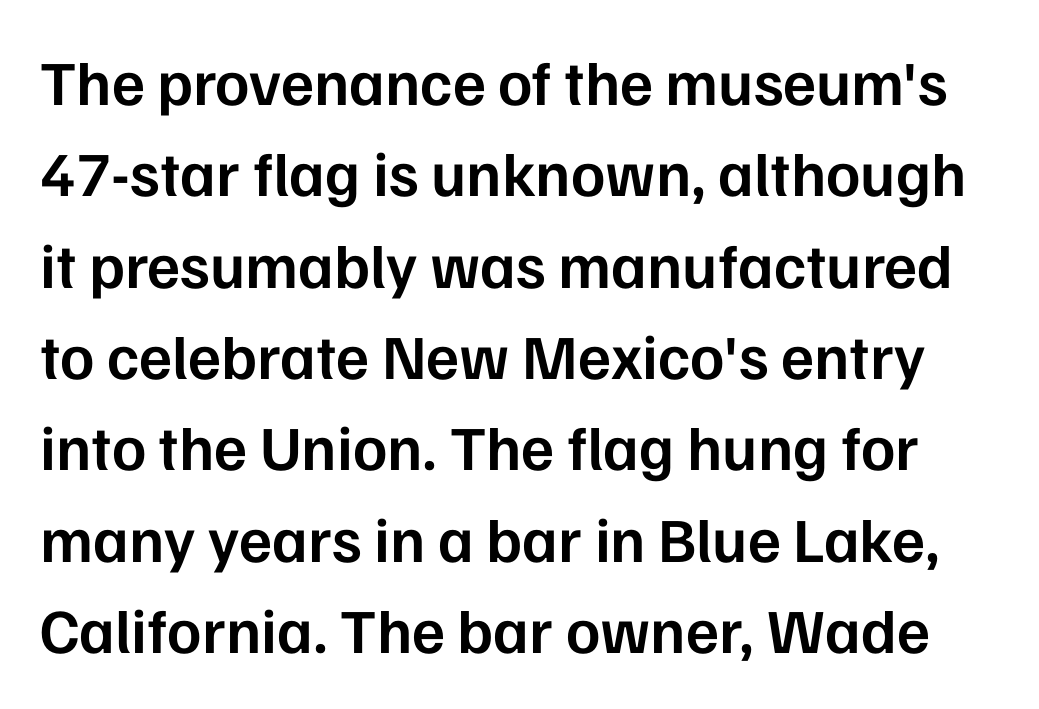
This sample has the flowing, uneven cadence of proportional lettering. What's the leading like? Ordinary, nothing unusual. Look at the tracking — it's just the regular setting, nothing added. A clean baseline with only descenders dipping below it. Examine the stroke ends and you'll find no serifs. The passage shown is semibold, sitting just below true bold.
